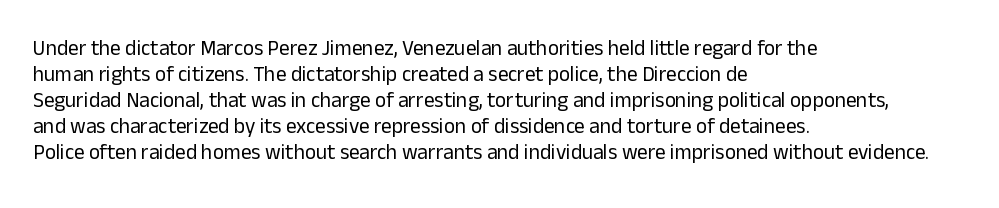
The typography opts for an upright posture over an oblique one. Unmarked baselines from the first word to the last. Students, note that the glyphs here touch the page at normal intervals. Which margin do the lines hug? The left one — the right edge is uneven. The typesetting does not lean heavy: it is not bold.
